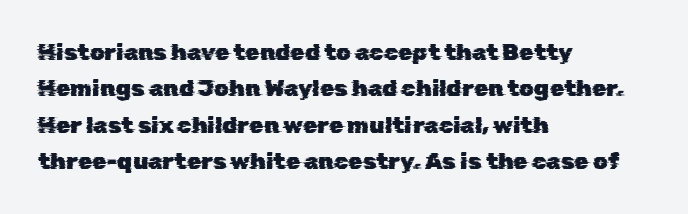
{"underline": "no", "align": "left", "line_spacing": "normal", "line_spacing_ratio": 1.58, "letter_spacing": "normal", "letter_spacing_em": 0.0, "glyph_px": 23}
